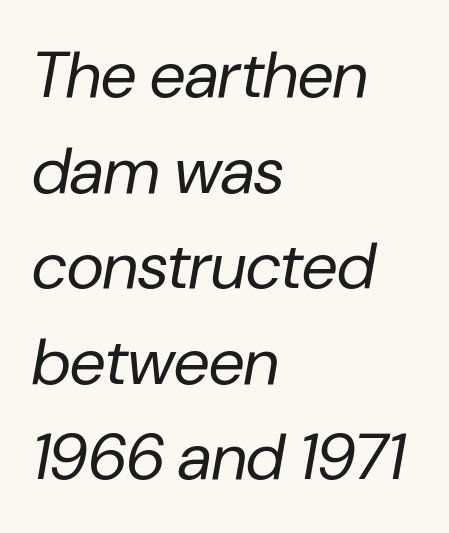
Q: Is the text bold? A: No.
Q: Is the text italic (slanted)? A: Yes, it leans right by about 10 degrees.
Q: Is the text underlined? A: No.
Q: How is the paragraph aligned? A: Left-aligned.
Q: Is the spacing between letters normal or unusually wide? A: Normal.
Q: Is the spacing between lines tight, normal or loose? A: Normal.
Q: Width (condensed, normal, or wide)? A: Normal.
Q: Stroke contrast? A: Low.
Q: x-height? A: Medium.
Q: Monospaced? A: No.
